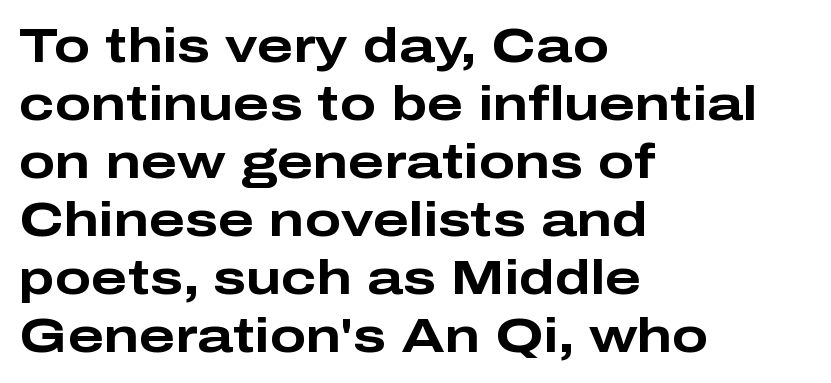
Q: Is the text bold? A: Yes.
Q: Is the text italic (slanted)? A: No, it is upright.
Q: Is the typeface a serif or a sans-serif typeface? A: Sans-serif.
Q: Is the text underlined? A: No.
Q: How is the paragraph aligned? A: Left-aligned.
Q: Is the spacing between letters normal or unusually wide? A: Normal.
Q: Width (condensed, normal, or wide)? A: Wide.
Q: Stroke contrast? A: Low.
Q: x-height? A: Medium.
Q: Monospaced? A: No.
